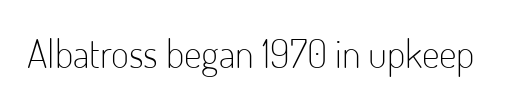
{"serif": "no", "italic": "no", "bold": "no", "weight": "light", "width": "condensed", "stroke_contrast": "low", "x_height": "small", "monospaced": "no", "underline": "no", "letter_spacing": "normal", "letter_spacing_em": 0.0, "glyph_px": 39}
